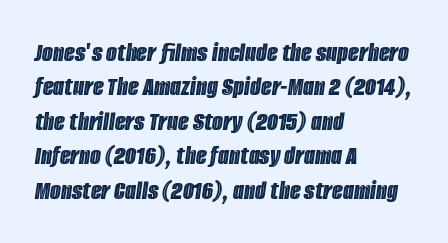
Q: Is the text italic (slanted)? A: Yes, it leans right by about 8 degrees.
Q: Is the text underlined? A: No.
Q: How is the paragraph aligned? A: Left-aligned.
Q: Is the spacing between letters normal or unusually wide? A: Normal.
Q: Width (condensed, normal, or wide)? A: Condensed.
Q: x-height? A: Large.
Q: Monospaced? A: No.
